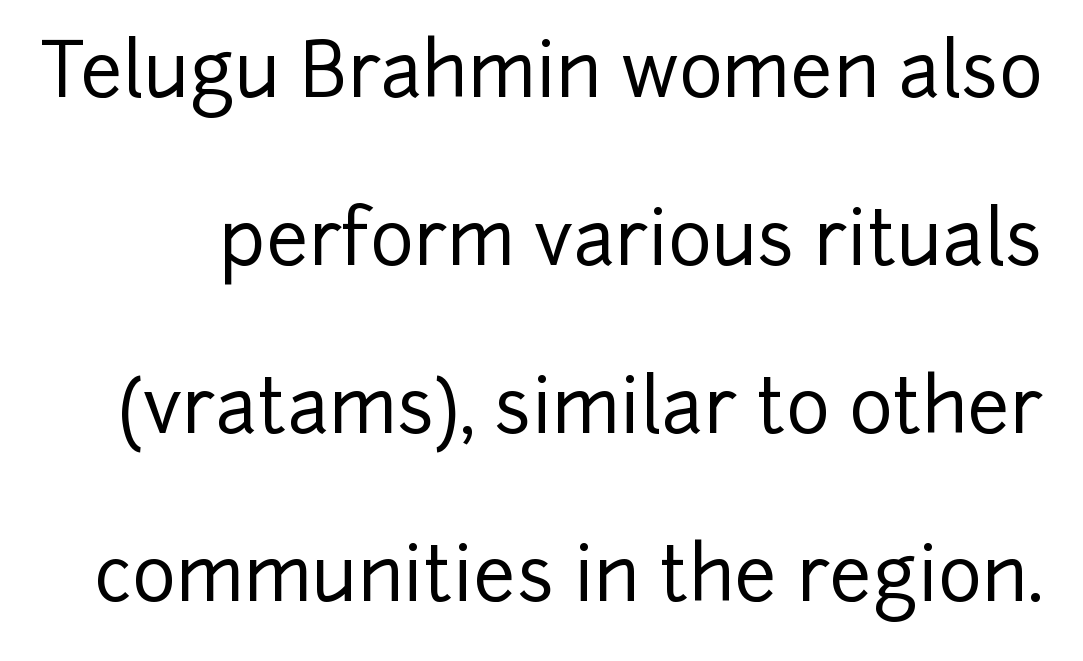
The image shows 75 px sans-serif type, upright; set loose line spacing (2.24x), normal letter spacing, not underlined; low stroke contrast and a medium x-height.
